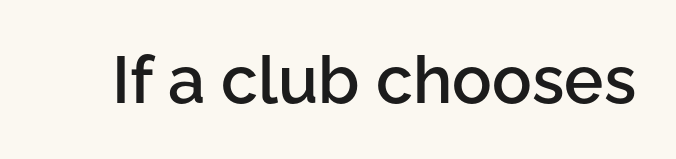
Q: Is the text bold? A: Semi-bold.
Q: Is the text italic (slanted)? A: No, it is upright.
Q: Is the typeface a serif or a sans-serif typeface? A: Sans-serif.
Q: Is the text underlined? A: No.
Q: Is the spacing between letters normal or unusually wide? A: Normal.
Q: Width (condensed, normal, or wide)? A: Normal.
Q: Stroke contrast? A: Low.
Q: x-height? A: Medium.
Q: Monospaced? A: No.
